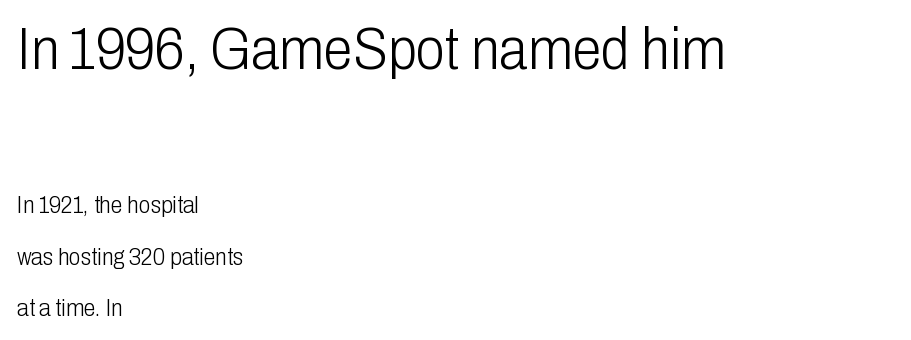
Q: Is the text bold? A: No.
Q: Is the text italic (slanted)? A: No, it is upright.
Q: Is the typeface a serif or a sans-serif typeface? A: Sans-serif.
Q: Is the text underlined? A: No.
Q: How is the paragraph aligned? A: Left-aligned.
Q: Is the spacing between letters normal or unusually wide? A: Normal.
Q: Is the spacing between lines tight, normal or loose? A: Loose.
Q: Which block of text is set in a larger size, the first (top) or the second (bottom)? A: The first (top) one.
Q: Width (condensed, normal, or wide)? A: Condensed.
Q: Stroke contrast? A: Low.
Q: x-height? A: Medium.
Q: Monospaced? A: No.
